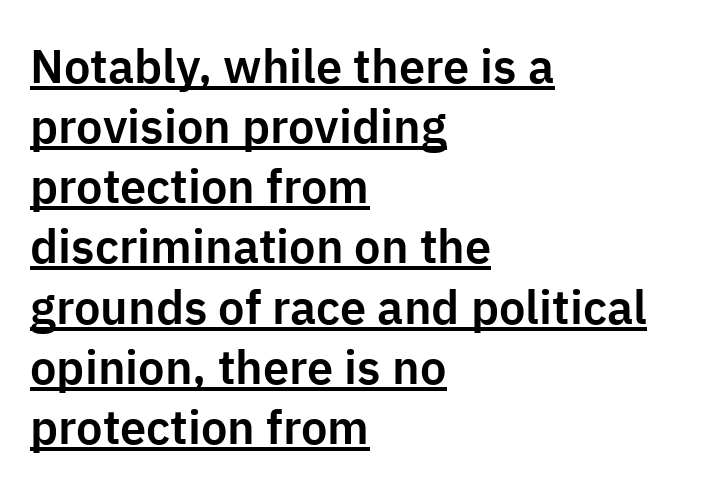
Q: Is the text italic (slanted)? A: No, it is upright.
Q: Is the typeface a serif or a sans-serif typeface? A: Sans-serif.
Q: Is the text underlined? A: Yes.
Q: How is the paragraph aligned? A: Left-aligned.
Q: Is the spacing between letters normal or unusually wide? A: Normal.
Q: Is the spacing between lines tight, normal or loose? A: Normal.
Q: Width (condensed, normal, or wide)? A: Normal.
Q: Stroke contrast? A: Low.
Q: x-height? A: Medium.
Q: Monospaced? A: No.
